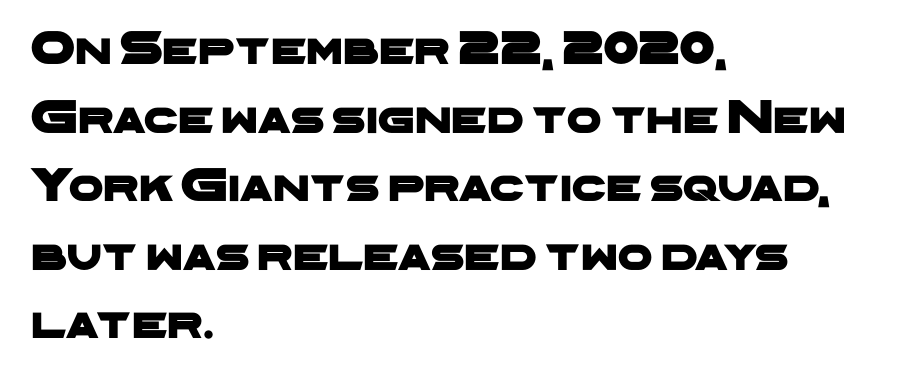
The image shows 49 px wide sans-serif type; set left-aligned, normal line spacing (1.4x), normal letter spacing, not underlined; low stroke contrast and a medium x-height.
